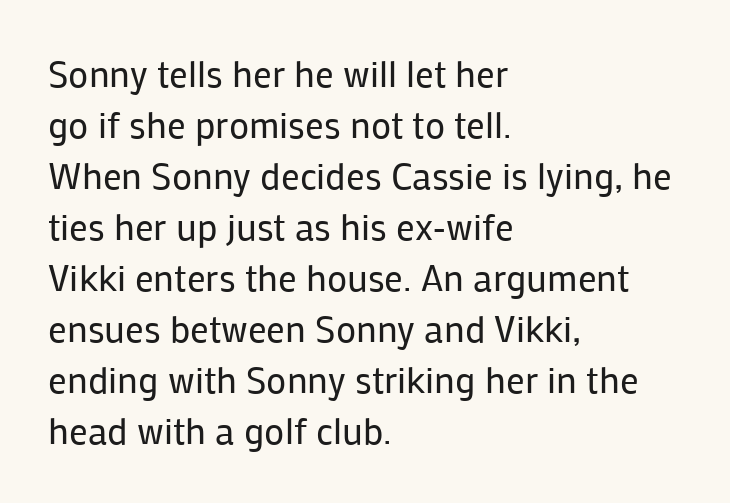
{"serif": "no", "italic": "no", "bold": "no", "weight": "regular", "width": "normal", "stroke_contrast": "low", "x_height": "medium", "monospaced": "no", "underline": "no", "align": "left", "line_spacing": "normal", "line_spacing_ratio": 1.38, "letter_spacing": "normal", "letter_spacing_em": 0.0, "glyph_px": 37}
